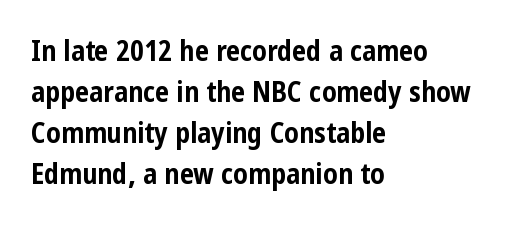
Q: Is the text bold? A: Yes.
Q: Is the text italic (slanted)? A: No, it is upright.
Q: Is the typeface a serif or a sans-serif typeface? A: Sans-serif.
Q: Is the text underlined? A: No.
Q: How is the paragraph aligned? A: Left-aligned.
Q: Is the spacing between letters normal or unusually wide? A: Normal.
Q: Is the spacing between lines tight, normal or loose? A: Normal.
Q: Width (condensed, normal, or wide)? A: Condensed.
Q: Stroke contrast? A: Low.
Q: x-height? A: Medium.
Q: Monospaced? A: No.
